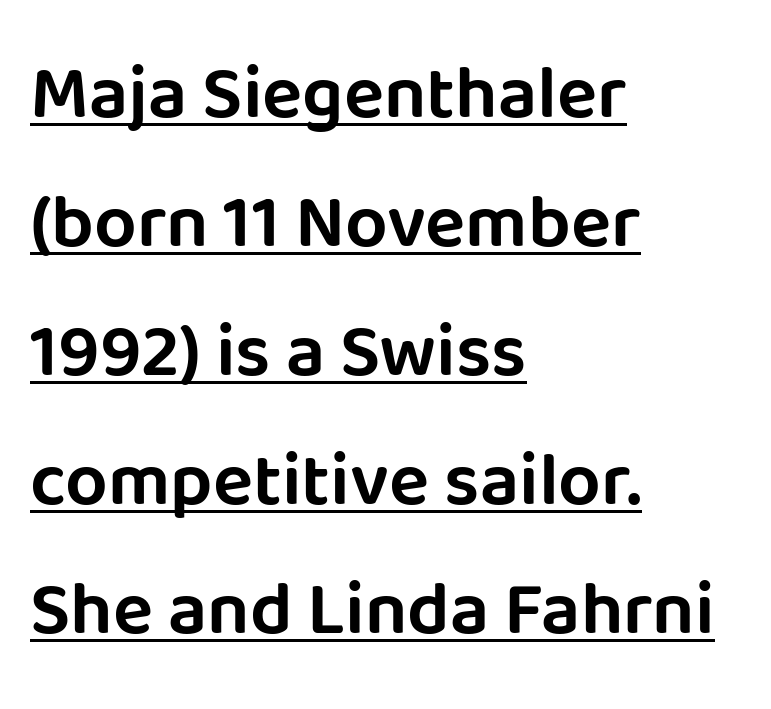
{"serif": "no", "italic": "no", "width": "normal", "stroke_contrast": "low", "x_height": "large", "monospaced": "no", "underline": "yes", "align": "left", "line_spacing_ratio": 1.72, "letter_spacing": "normal", "letter_spacing_em": 0.0, "glyph_px": 75}
